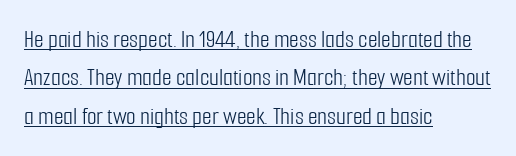
{"italic": "no", "bold": "no", "underline": "yes", "align": "left", "line_spacing": "normal", "line_spacing_ratio": 1.54, "letter_spacing": "normal", "letter_spacing_em": 0.0, "glyph_px": 25}
